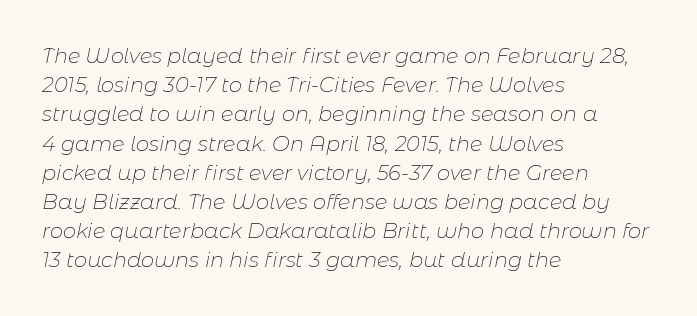
{"italic": "yes", "lean": "right", "slant_degrees": 11, "bold": "no", "underline": "no", "align": "left", "line_spacing": "normal", "line_spacing_ratio": 1.39, "letter_spacing": "normal", "letter_spacing_em": 0.0, "glyph_px": 21}
